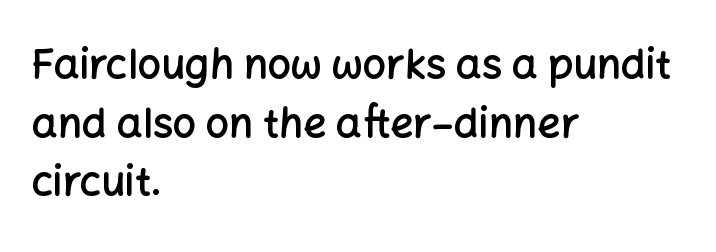
Q: Is the text bold? A: Semi-bold.
Q: Is the text italic (slanted)? A: No, it is upright.
Q: Is the typeface a serif or a sans-serif typeface? A: Sans-serif.
Q: Is the text underlined? A: No.
Q: How is the paragraph aligned? A: Left-aligned.
Q: Is the spacing between letters normal or unusually wide? A: Normal.
Q: Is the spacing between lines tight, normal or loose? A: Normal.
Q: Width (condensed, normal, or wide)? A: Normal.
Q: Stroke contrast? A: Low.
Q: x-height? A: Medium.
Q: Monospaced? A: No.
